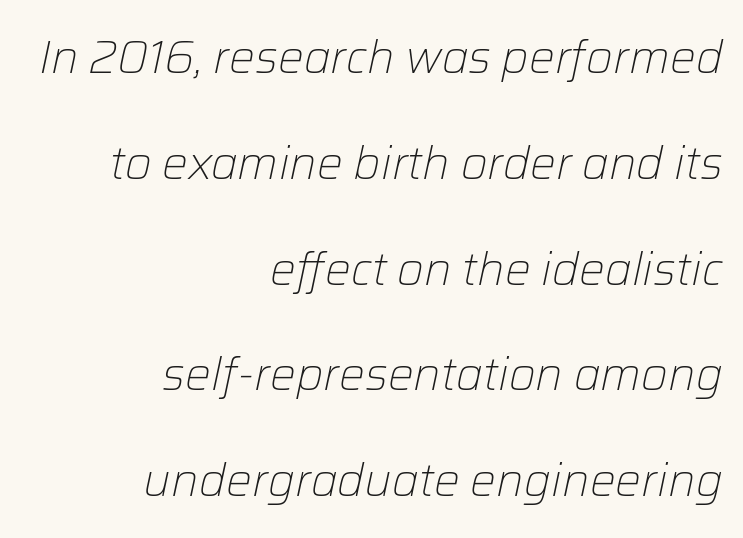
Q: Is the text bold? A: No.
Q: Is the text italic (slanted)? A: Yes, it leans right by about 12 degrees.
Q: Is the text underlined? A: No.
Q: How is the paragraph aligned? A: Right-aligned.
Q: Is the spacing between letters normal or unusually wide? A: Normal.
Q: Is the spacing between lines tight, normal or loose? A: Loose.
Q: Width (condensed, normal, or wide)? A: Normal.
Q: Stroke contrast? A: Low.
Q: x-height? A: Medium.
Q: Monospaced? A: No.
